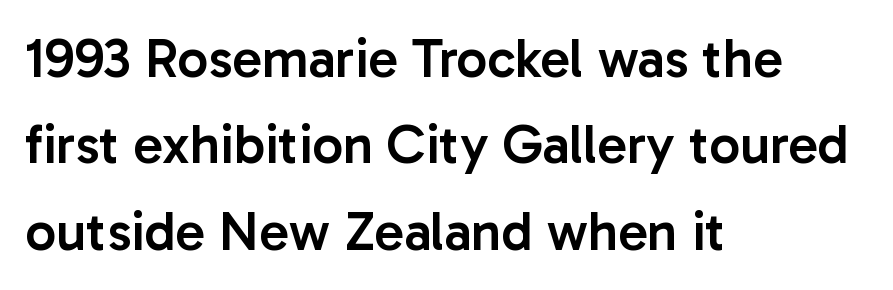
The image shows 55 px semibold sans-serif type, upright; set left-aligned, normal line spacing (1.57x), normal letter spacing, not underlined; low stroke contrast and a medium x-height.
